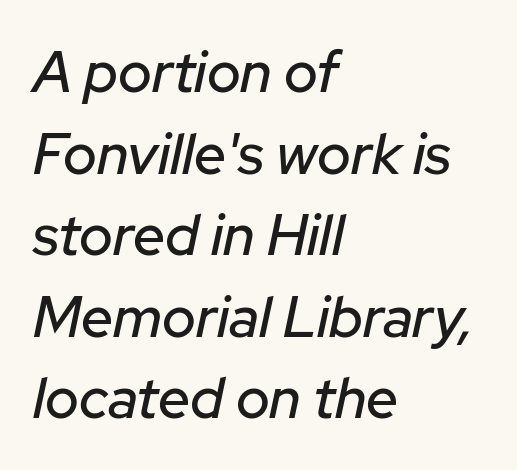
Teacher's note: observe the even left margin — that is flush-left alignment. Whoever set this chose a conventional vertical rhythm. The glyphs look as if they've been sheared to an angle. The words here are not underlined.
